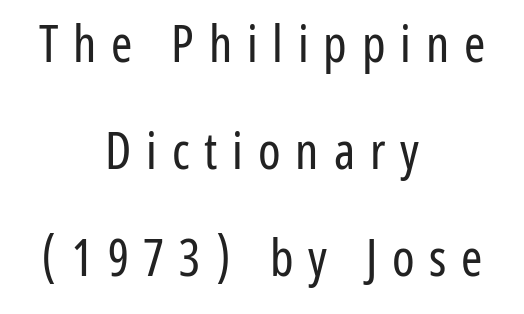
Q: Is the text bold? A: No.
Q: Is the text italic (slanted)? A: No, it is upright.
Q: Is the typeface a serif or a sans-serif typeface? A: Sans-serif.
Q: Is the text underlined? A: No.
Q: How is the paragraph aligned? A: Centered.
Q: Is the spacing between letters normal or unusually wide? A: Unusually wide.
Q: Is the spacing between lines tight, normal or loose? A: Loose.
Q: Width (condensed, normal, or wide)? A: Condensed.
Q: Stroke contrast? A: Low.
Q: x-height? A: Medium.
Q: Monospaced? A: No.
